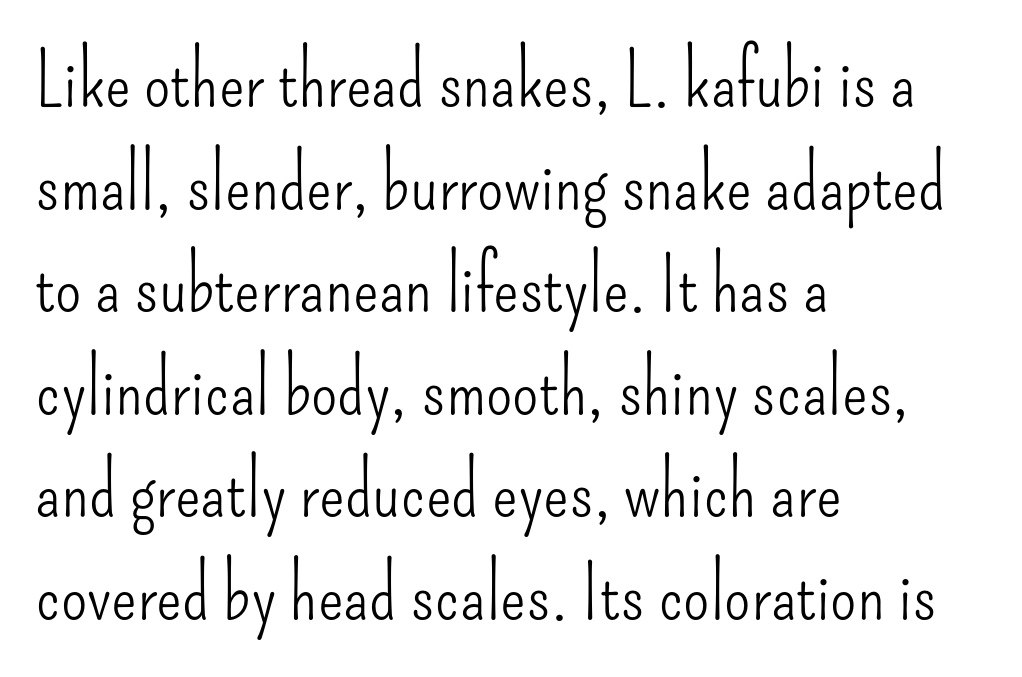
The typeface chosen for these lines omits serifs. Is there any slant? The stems are plumb. This rendering leaves character spacing at its baseline value. Vertically, the passage feels balanced, rows spaced as you'd expect. Do the characters align in a grid? No, the font is proportional.
